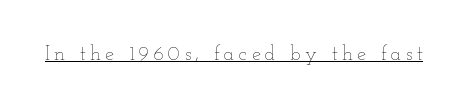
Q: Is the text bold? A: No.
Q: Is the text italic (slanted)? A: No, it is upright.
Q: Is the text underlined? A: Yes.
Q: Is the spacing between letters normal or unusually wide? A: Unusually wide.
